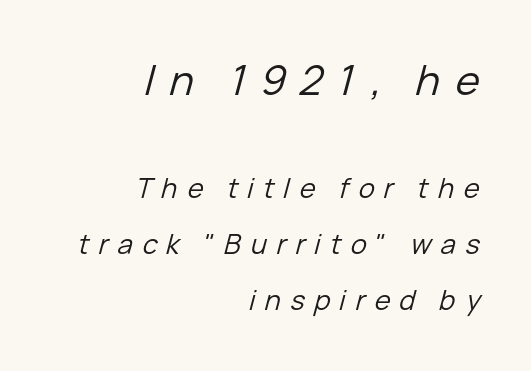
The image shows 41 px regular-weight type, italic (leaning right); set right-aligned, loose line spacing (2.08x), unusually wide letter spacing (+0.35 em), not underlined; the first (top) block is 1.52x larger; low stroke contrast and a medium x-height.
